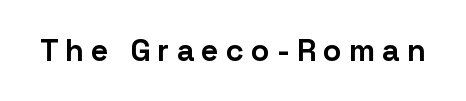
The image shows 31 px bold sans-serif type, upright; set unusually wide letter spacing (+0.22 em), not underlined; low stroke contrast and a medium x-height.
